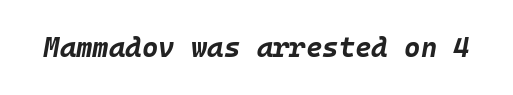
{"italic": "yes", "lean": "right", "slant_degrees": 10, "bold": "yes", "weight": "bold", "width": "normal", "stroke_contrast": "low", "x_height": "large", "monospaced": "yes", "underline": "no", "letter_spacing": "normal", "letter_spacing_em": 0.0, "glyph_px": 28}
